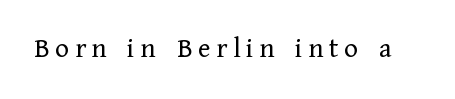
Q: Is the text bold? A: No.
Q: Is the text italic (slanted)? A: No, it is upright.
Q: Is the typeface a serif or a sans-serif typeface? A: Serif.
Q: Is the text underlined? A: No.
Q: Width (condensed, normal, or wide)? A: Normal.
Q: Stroke contrast? A: Low.
Q: x-height? A: Medium.
Q: Monospaced? A: No.
